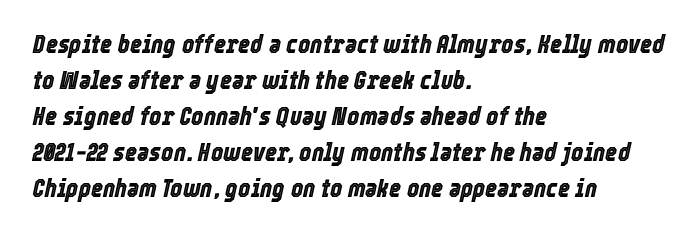
The image shows 26 px text type, italic (leaning right); set left-aligned, normal line spacing (1.38x), normal letter spacing, not underlined.
